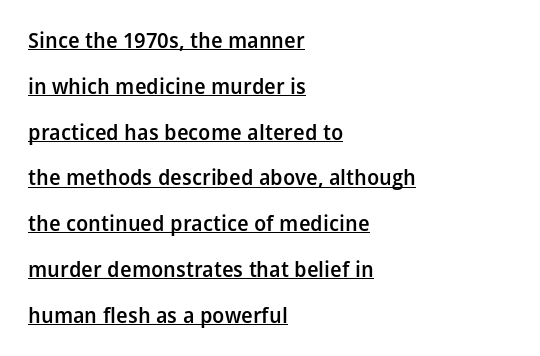
Q: Is the text bold? A: Semi-bold.
Q: Is the text italic (slanted)? A: No, it is upright.
Q: Is the text underlined? A: Yes.
Q: How is the paragraph aligned? A: Left-aligned.
Q: Is the spacing between letters normal or unusually wide? A: Normal.
Q: Is the spacing between lines tight, normal or loose? A: Loose.
